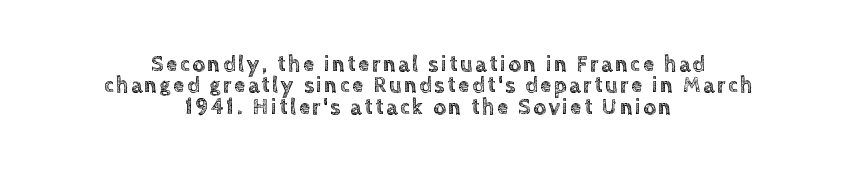
{"italic": "no", "underline": "no", "align": "center", "line_spacing": "tight", "line_spacing_ratio": 0.97, "glyph_px": 22}
